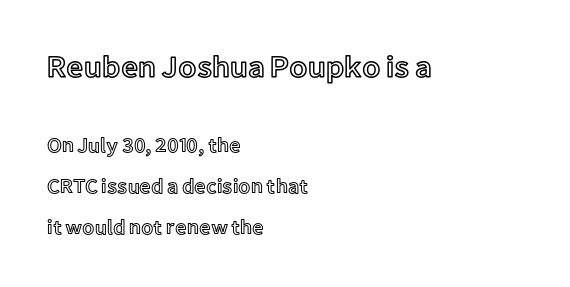
The image shows 30 px text type, upright; set left-aligned, loose line spacing (2.04x), normal letter spacing, not underlined; the first (top) block is 1.5x larger; a medium x-height.
